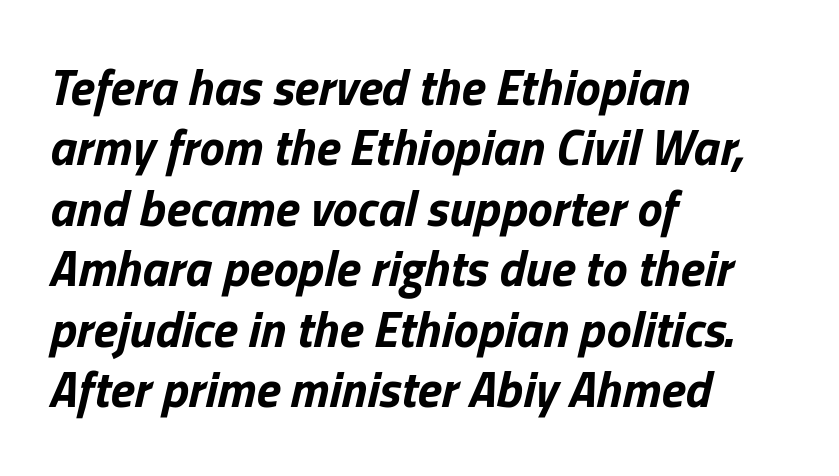
Q: Is the text bold? A: Yes.
Q: Is the text italic (slanted)? A: Yes, it leans right by about 13 degrees.
Q: Is the text underlined? A: No.
Q: How is the paragraph aligned? A: Left-aligned.
Q: Is the spacing between letters normal or unusually wide? A: Normal.
Q: Width (condensed, normal, or wide)? A: Normal.
Q: Stroke contrast? A: Low.
Q: x-height? A: Medium.
Q: Monospaced? A: No.
